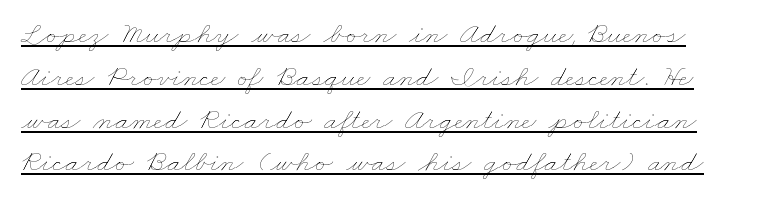
Q: Is the text bold? A: No.
Q: Is the text underlined? A: Yes.
Q: Is the spacing between letters normal or unusually wide? A: Normal.
Q: Is the spacing between lines tight, normal or loose? A: Normal.
Q: Width (condensed, normal, or wide)? A: Wide.
Q: Stroke contrast? A: Low.
Q: x-height? A: Small.
Q: Monospaced? A: No.
